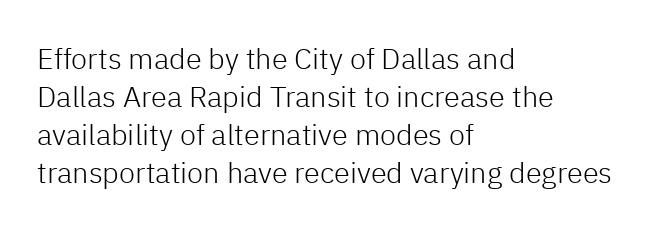
The image shows 29 px light sans-serif type, upright; set left-aligned, normal line spacing (1.31x), normal letter spacing, not underlined; low stroke contrast and a medium x-height.
